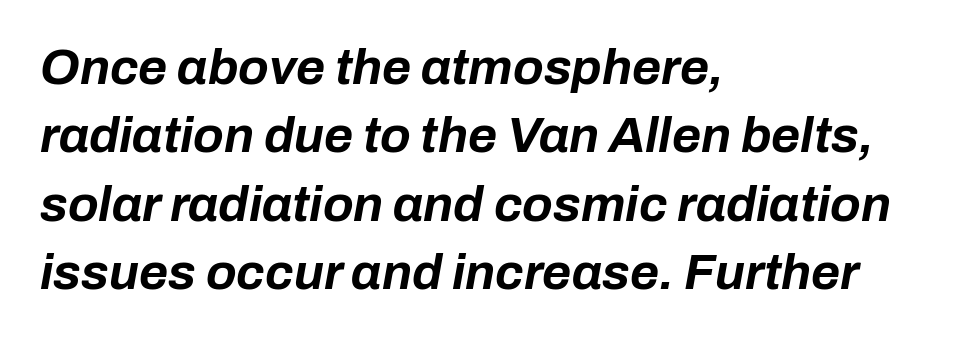
The image shows 50 px bold type, italic (leaning right); set left-aligned, normal line spacing (1.37x), normal letter spacing, not underlined; low stroke contrast and a medium x-height.
